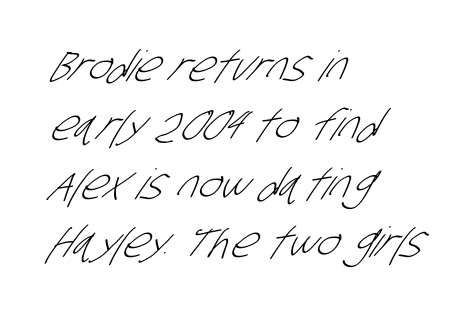
The image shows 42 px light, condensed sans-serif type; set left-aligned, normal line spacing (1.4x), normal letter spacing, not underlined; low stroke contrast and a large x-height.
